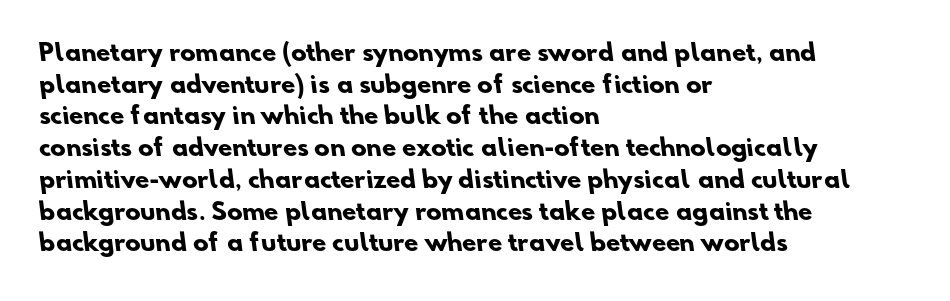
The tracking reads as untouched default to a designer's eye. Each row of text sits above clean, open space. Reading down the block, your eye returns to a fixed left position each line. The rendering uses a moderate line-height, typical for paragraphs. You'd pick this weight for a headline — it's a proper bold.
